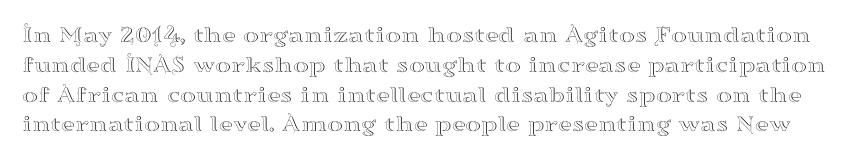
Every stem runs plumb, perpendicular to the baseline. Clear beneath every line of the passage. Observe the ordinary spacing: letters are neighbours, not strangers.
